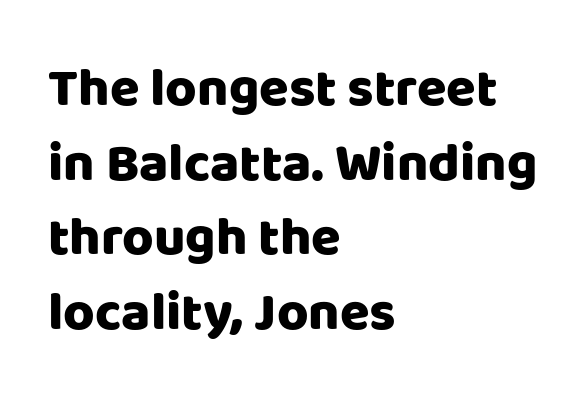
Q: Is the text bold? A: Yes.
Q: Is the text italic (slanted)? A: No, it is upright.
Q: Is the typeface a serif or a sans-serif typeface? A: Sans-serif.
Q: Is the text underlined? A: No.
Q: How is the paragraph aligned? A: Left-aligned.
Q: Is the spacing between letters normal or unusually wide? A: Normal.
Q: Is the spacing between lines tight, normal or loose? A: Normal.
Q: Width (condensed, normal, or wide)? A: Normal.
Q: Stroke contrast? A: Low.
Q: x-height? A: Large.
Q: Monospaced? A: No.
